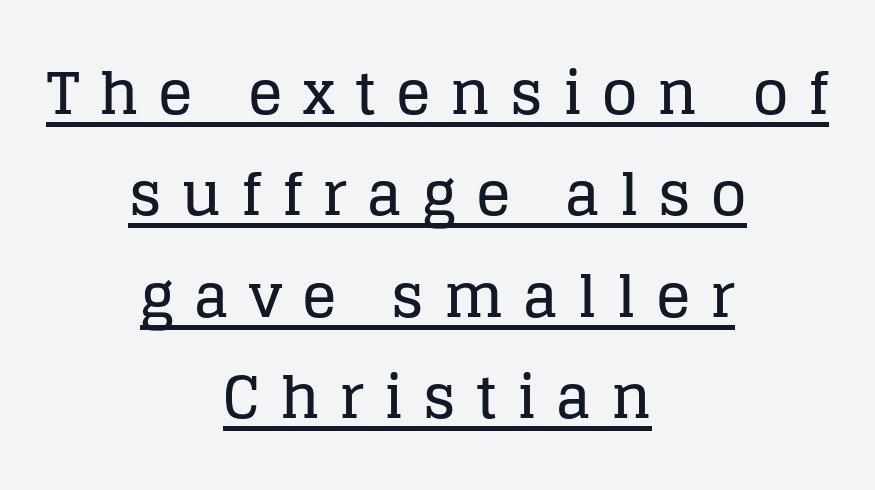
The image shows 58 px serif type, upright; set centered, line spacing 1.75x, unusually wide letter spacing (+0.34 em), underlined; low stroke contrast and a large x-height.
